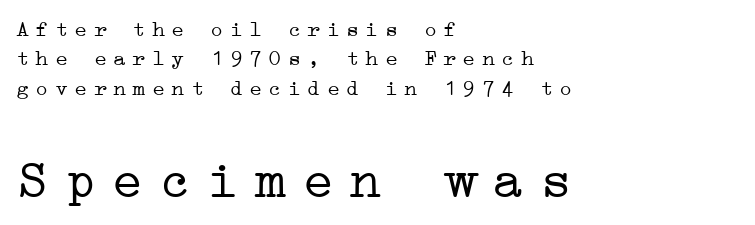
This sample is left-justified, so line endings fall wherever the words run out. These lines were composed using upright roman letters. The space beneath each line is pristine and unruled. How would I describe the line gaps? Plain and ordinary. The horizontal fit of the characters is loose and conspicuously gappy. Compared with a typical body face, this is equally light or lighter still.
